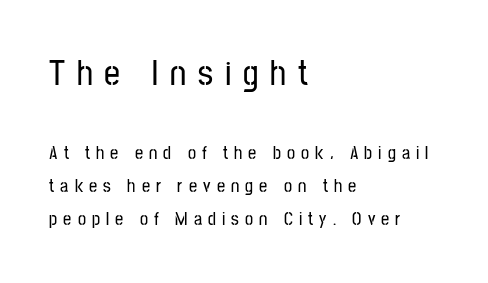
A typesetter would call this heavily tracked-out type. Horizontal alignment here is leftward, the default for most running prose. Looks like regular typesetting: each glyph gets only the width it needs. Posture: upright roman.
